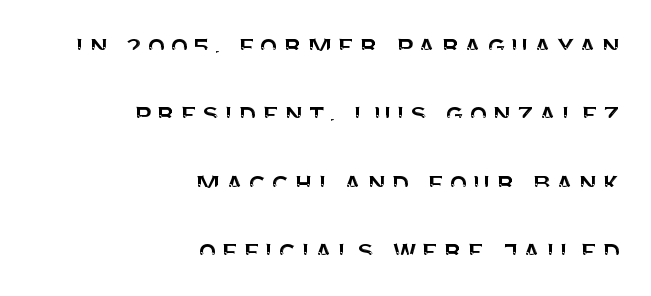
This sample uses a sans-serif face. A typesetter would call this proportional, since set widths differ per character. Summary of vertical rhythm: relaxed, with wide interline spacing. Honestly, there is no underline to notice here at all. These lines stack with their right ends in a neat column. Unlike italic type, these characters show no tilt at all.
